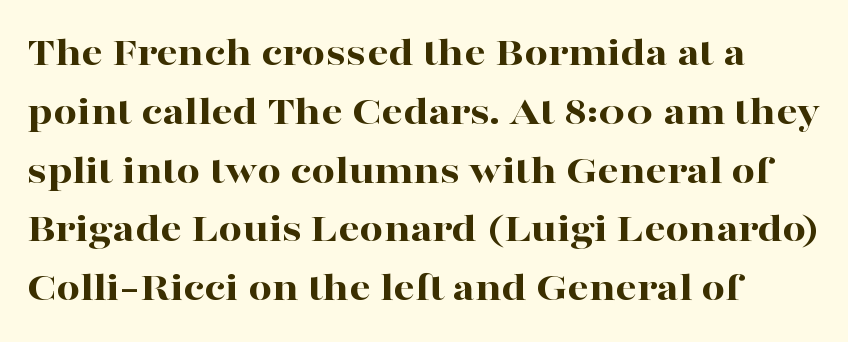
{"serif": "yes", "italic": "no", "bold": "yes", "weight": "bold", "width": "wide", "stroke_contrast": "high", "x_height": "medium", "monospaced": "no", "underline": "no", "align": "left", "line_spacing": "normal", "line_spacing_ratio": 1.4, "letter_spacing": "normal", "letter_spacing_em": 0.0, "glyph_px": 42}
